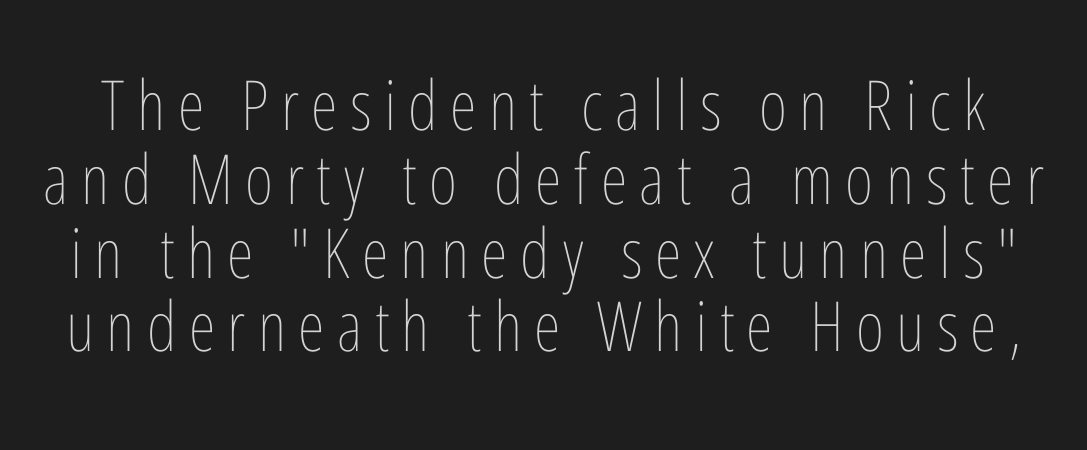
Leading is clearly below the norm, producing a dense column. No chunkiness to these letters — they're not bold. These lines were composed using upright roman letters. Check under the words: just untouched page.
